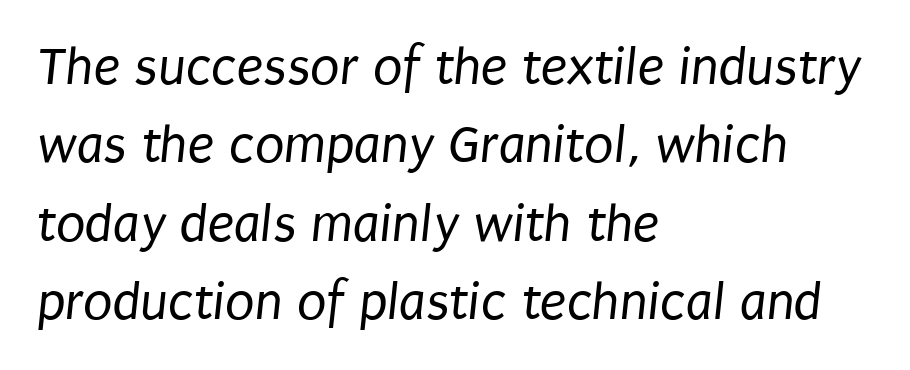
Are there feet on the stems? There aren't — it's a sans. Proportional: the letters do not fall into vertical columns. Reading down the column, the eye jumps a familiar distance to each next line. No heavy texture on the line: the type isn't bold. Letters rest on an invisible, unmarked baseline. Is the block centered? No — it sits flush against the left margin.
